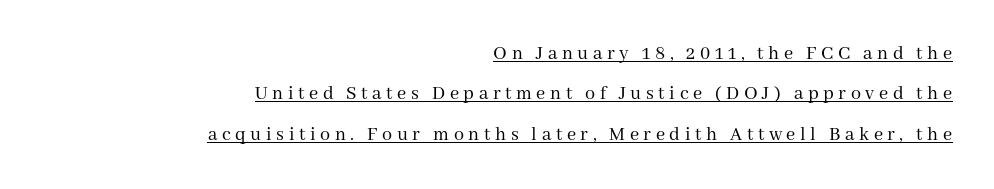
Q: Is the text bold? A: No.
Q: Is the text italic (slanted)? A: No, it is upright.
Q: Is the text underlined? A: Yes.
Q: How is the paragraph aligned? A: Right-aligned.
Q: Is the spacing between letters normal or unusually wide? A: Unusually wide.
Q: Is the spacing between lines tight, normal or loose? A: Loose.
